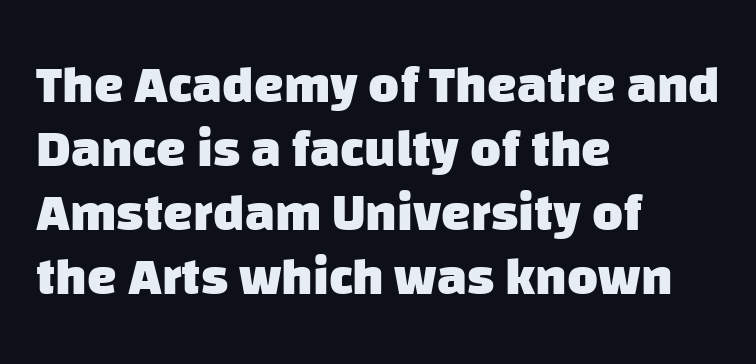
{"serif": "no", "bold": "yes", "weight": "heavy", "width": "normal", "stroke_contrast": "low", "x_height": "large", "monospaced": "no", "underline": "no", "align": "left", "line_spacing_ratio": 1.21, "letter_spacing": "normal", "letter_spacing_em": 0.0, "glyph_px": 53}
